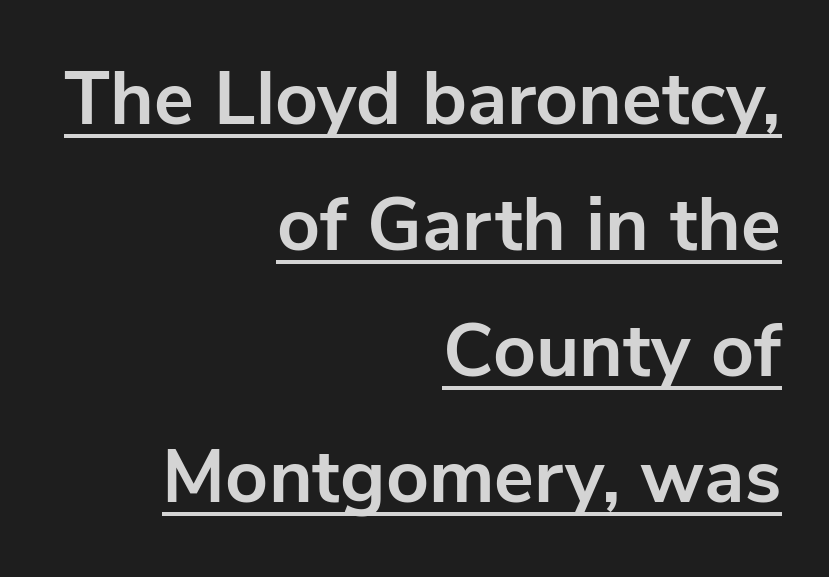
Nope, no serifs anywhere on these letters. Casual observation: everything's shoved over to the right. This is the regular roman posture of the typeface. Check the space under the baseline: a stroke is drawn there.
